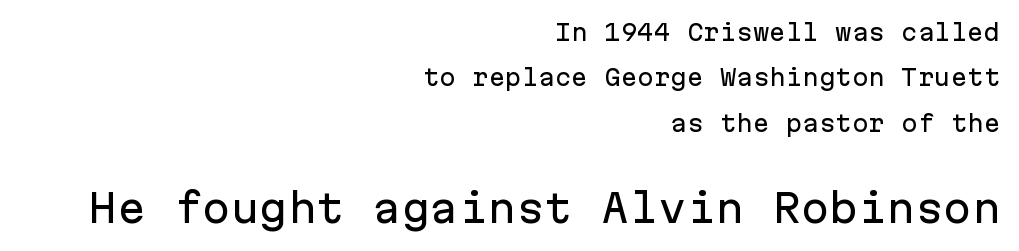
Q: Is the text italic (slanted)? A: No, it is upright.
Q: Is the typeface a serif or a sans-serif typeface? A: Sans-serif.
Q: Is the text underlined? A: No.
Q: How is the paragraph aligned? A: Right-aligned.
Q: Is the spacing between letters normal or unusually wide? A: Normal.
Q: Is the spacing between lines tight, normal or loose? A: Loose.
Q: Which block of text is set in a larger size, the first (top) or the second (bottom)? A: The second (bottom) one.
Q: Width (condensed, normal, or wide)? A: Normal.
Q: Stroke contrast? A: Low.
Q: x-height? A: Medium.
Q: Monospaced? A: Yes.
